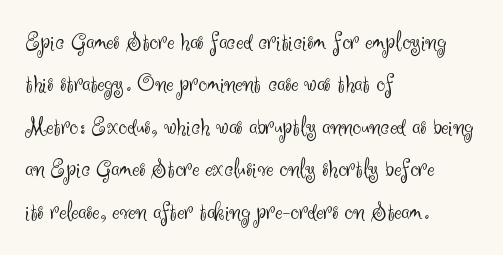
{"italic": "no", "bold": "no", "underline": "no", "align": "left", "line_spacing": "normal", "line_spacing_ratio": 1.57, "letter_spacing": "normal", "letter_spacing_em": 0.0, "glyph_px": 27}
